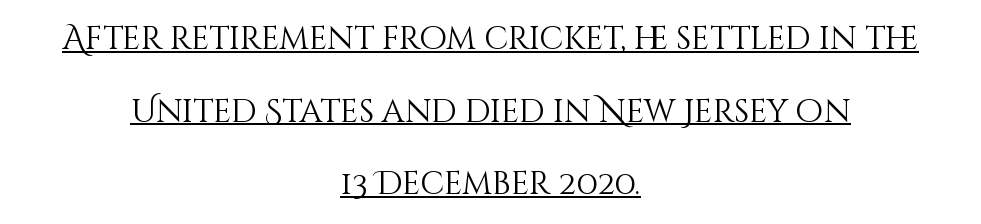
Q: Is the text bold? A: No.
Q: Is the text italic (slanted)? A: No, it is upright.
Q: Is the text underlined? A: Yes.
Q: How is the paragraph aligned? A: Centered.
Q: Is the spacing between letters normal or unusually wide? A: Normal.
Q: Is the spacing between lines tight, normal or loose? A: Loose.
Q: Width (condensed, normal, or wide)? A: Normal.
Q: Stroke contrast? A: Medium.
Q: x-height? A: Large.
Q: Monospaced? A: No.
